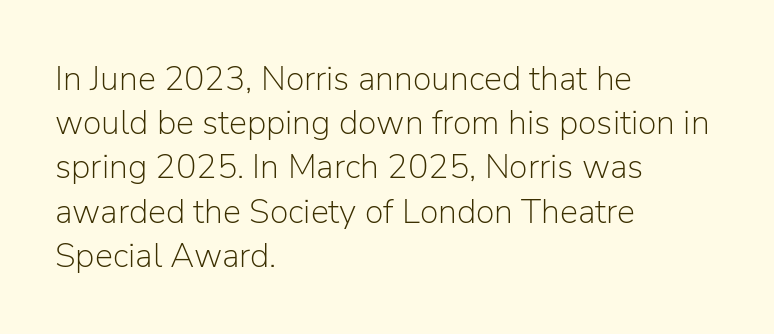
Q: Is the text bold? A: No.
Q: Is the text italic (slanted)? A: No, it is upright.
Q: Is the typeface a serif or a sans-serif typeface? A: Sans-serif.
Q: Is the text underlined? A: No.
Q: How is the paragraph aligned? A: Left-aligned.
Q: Is the spacing between letters normal or unusually wide? A: Normal.
Q: Is the spacing between lines tight, normal or loose? A: Normal.
Q: Width (condensed, normal, or wide)? A: Normal.
Q: Stroke contrast? A: Low.
Q: x-height? A: Medium.
Q: Monospaced? A: No.
